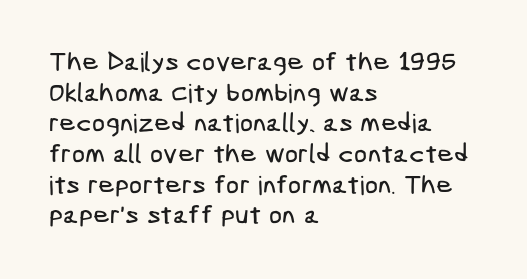
{"underline": "no", "align": "left", "line_spacing_ratio": 1.18, "letter_spacing": "normal", "letter_spacing_em": 0.0, "glyph_px": 26}
